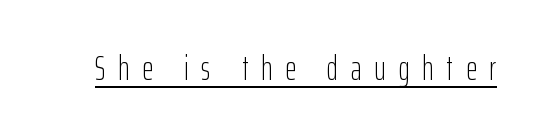
Designer's note — italics off, roman on. These glyphs show unthickened strokes, regular width or finer. The face used here is a sans, in the tradition of grotesques and geometrics. Think of a printed novel: that variable character pitch is what you see here.
